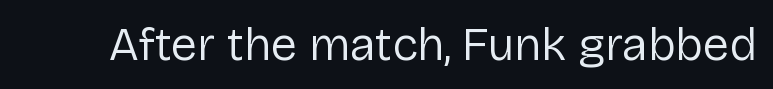
The image shows 47 px regular-weight sans-serif type, upright; set normal letter spacing, not underlined; low stroke contrast and a medium x-height.
